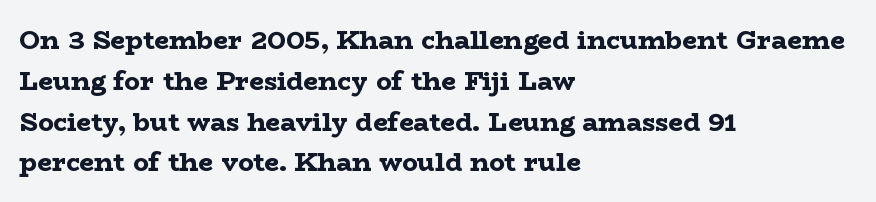
A dark, heavy texture on the line: the type is bold. Characters follow at the spacing the type designer built in. The designer left line spacing at the default. Unmarked baselines from the first word to the last. Posture: vertical.
